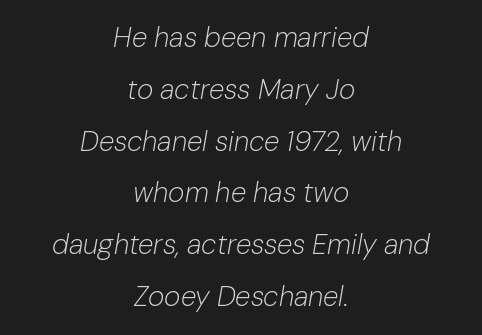
{"italic": "yes", "lean": "right", "slant_degrees": 10, "bold": "no", "weight": "light", "width": "normal", "stroke_contrast": "low", "x_height": "medium", "monospaced": "no", "underline": "no", "align": "center", "line_spacing_ratio": 1.85, "letter_spacing": "normal", "letter_spacing_em": 0.0, "glyph_px": 28}
